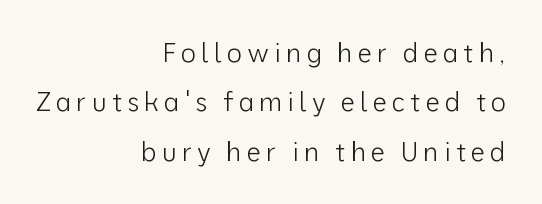
{"italic": "no", "bold": "no", "underline": "no", "align": "right", "line_spacing": "loose", "line_spacing_ratio": 1.9, "glyph_px": 26}
